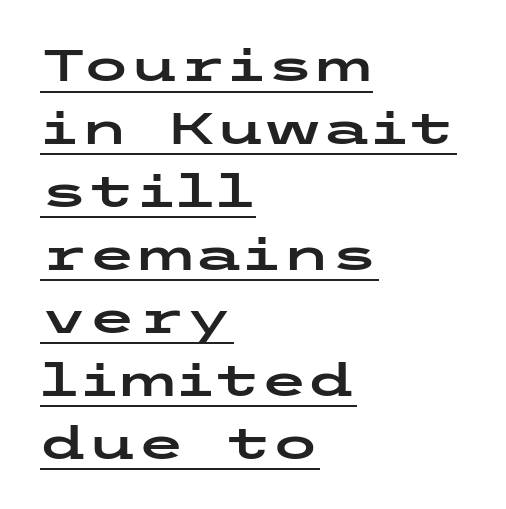
Interline gaps are of average width in this sample. The passage shown is typeset with a sans-serif family. A classic flush-left, rag-right setting is used for this passage. These lines were composed using upright roman letters. These lines keep a tight, regular rhythm from letter to letter. Descenders here cross a horizontal rule under the line.
